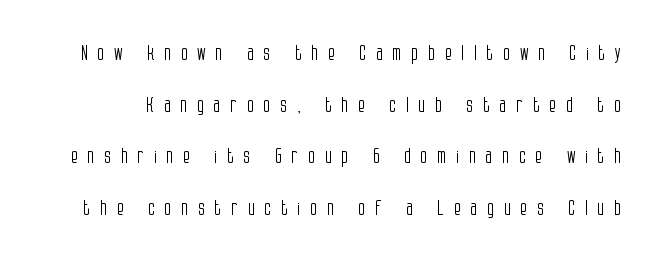
Q: Is the text bold? A: No.
Q: Is the text italic (slanted)? A: No, it is upright.
Q: Is the text underlined? A: No.
Q: Is the spacing between letters normal or unusually wide? A: Unusually wide.
Q: Is the spacing between lines tight, normal or loose? A: Loose.
